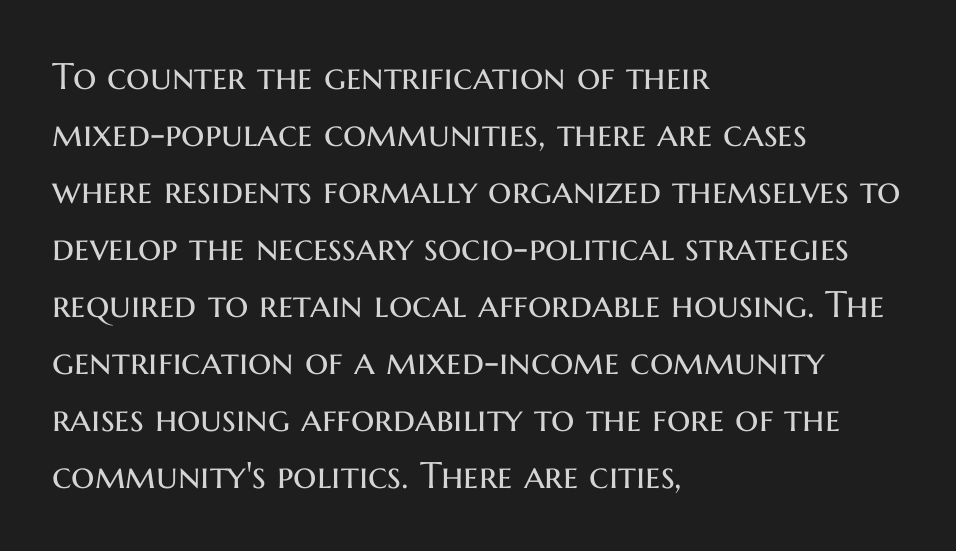
The image shows 37 px regular-weight sans-serif type, upright; set left-aligned, normal line spacing (1.54x), normal letter spacing, not underlined; medium stroke contrast and a medium x-height.
